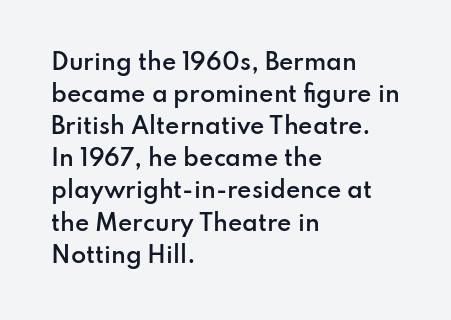
The image shows 22 px text type, upright; set left-aligned, normal line spacing (1.46x), normal letter spacing, not underlined.
